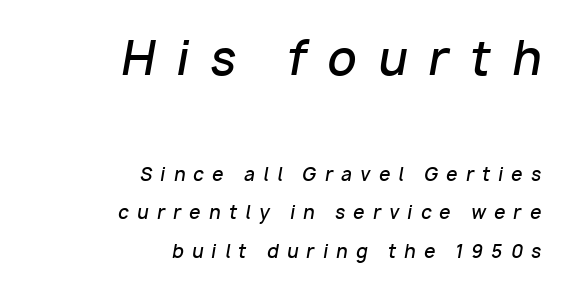
Q: Is the text bold? A: Semi-bold.
Q: Is the text italic (slanted)? A: Yes, it leans right by about 10 degrees.
Q: Is the text underlined? A: No.
Q: How is the paragraph aligned? A: Right-aligned.
Q: Is the spacing between letters normal or unusually wide? A: Unusually wide.
Q: Is the spacing between lines tight, normal or loose? A: Loose.
Q: Which block of text is set in a larger size, the first (top) or the second (bottom)? A: The first (top) one.
Q: Width (condensed, normal, or wide)? A: Normal.
Q: Stroke contrast? A: Low.
Q: x-height? A: Medium.
Q: Monospaced? A: No.
